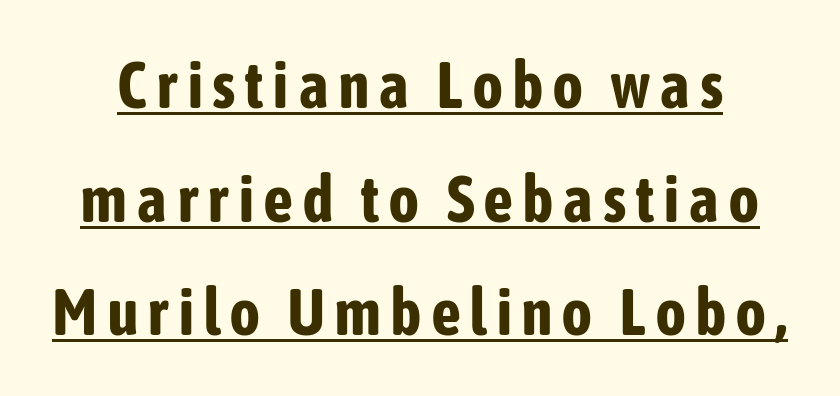
{"serif": "no", "italic": "no", "bold": "yes", "weight": "bold", "width": "condensed", "stroke_contrast": "low", "x_height": "medium", "monospaced": "no", "underline": "yes", "line_spacing_ratio": 1.72, "glyph_px": 66}
